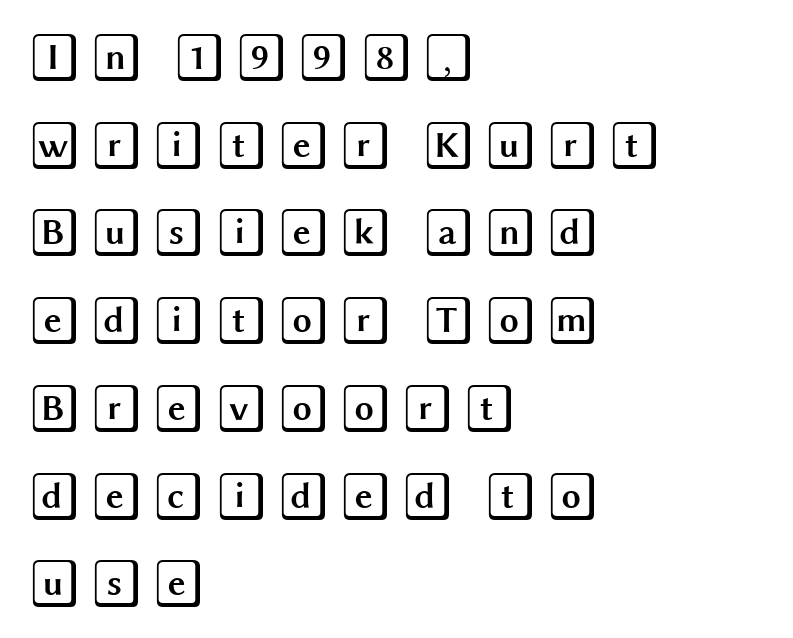
The image shows 49 px wide type, upright; set left-aligned, line spacing 1.79x, not underlined; a large x-height.
